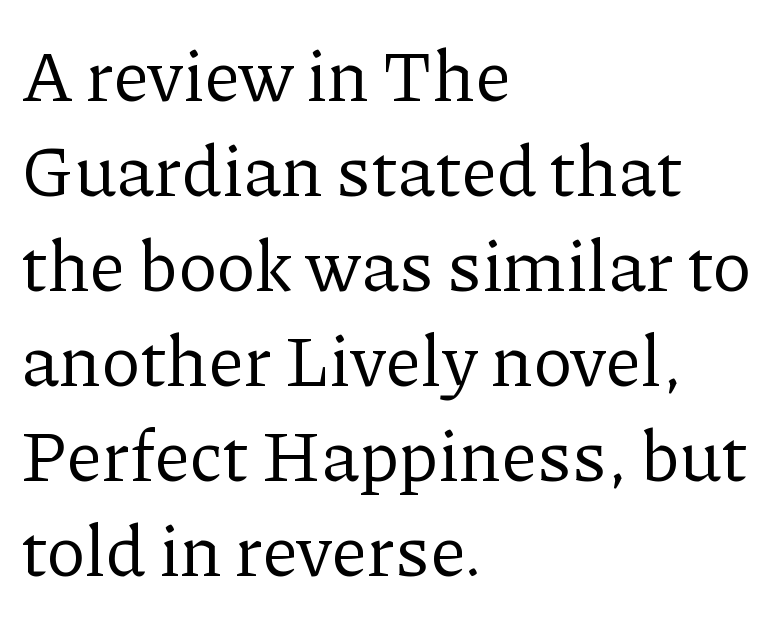
Q: Is the text bold? A: No.
Q: Is the text italic (slanted)? A: No, it is upright.
Q: Is the typeface a serif or a sans-serif typeface? A: Serif.
Q: Is the text underlined? A: No.
Q: How is the paragraph aligned? A: Left-aligned.
Q: Is the spacing between letters normal or unusually wide? A: Normal.
Q: Is the spacing between lines tight, normal or loose? A: Normal.
Q: Width (condensed, normal, or wide)? A: Normal.
Q: Stroke contrast? A: Low.
Q: x-height? A: Medium.
Q: Monospaced? A: No.
